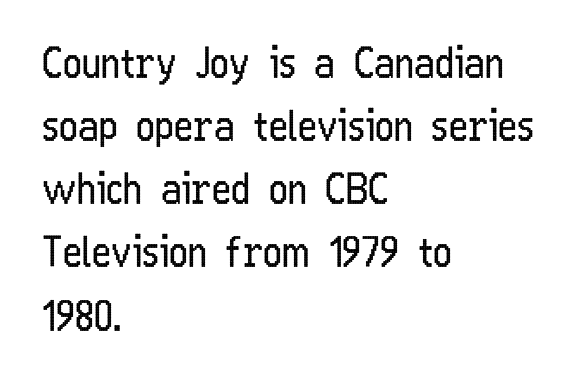
The image shows 41 px regular-weight, condensed sans-serif type, upright; set left-aligned, normal line spacing (1.54x), normal letter spacing, not underlined; low stroke contrast and a medium x-height.
